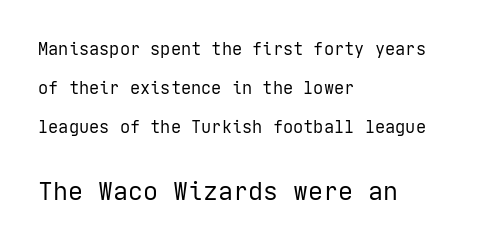
{"italic": "no", "bold": "no", "underline": "no", "align": "left", "line_spacing": "loose", "line_spacing_ratio": 2.3, "letter_spacing": "normal", "letter_spacing_em": 0.0, "larger_block": "second", "size_ratio": 1.47, "glyph_px": 25}
